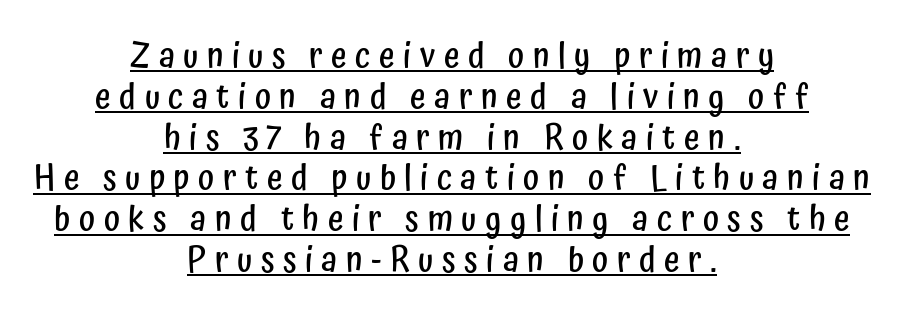
Spacing verdict: proportional, widths tailored to each character. I'd describe the lettering as semibold — firm but not a full bold. How are the letters spaced? Widely, with obvious added tracking. The face used here is a sans, in the tradition of grotesques and geometrics. The passage is arranged like a title page — every line centered. A continuous stroke trails under the words, as in a hyperlink.
